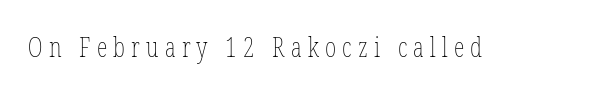
{"italic": "no", "bold": "no", "underline": "no", "letter_spacing": "wide", "letter_spacing_em": 0.23, "glyph_px": 27}
